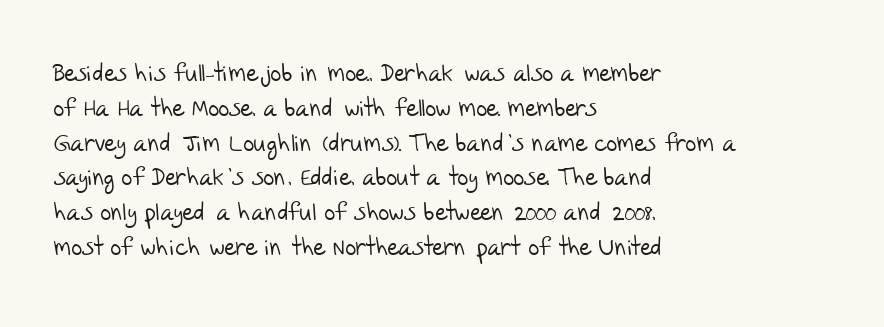
The image shows 24 px text type; set left-aligned, normal line spacing (1.45x), normal letter spacing, not underlined.
